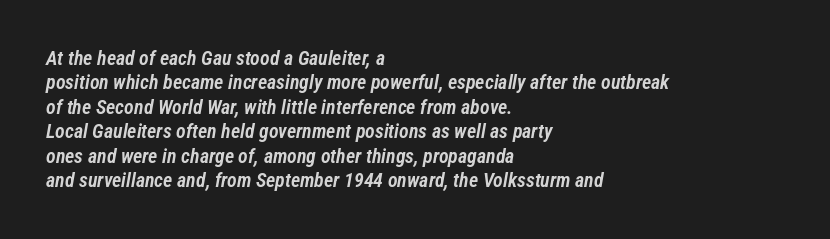
Which margin do the lines hug? The left one — the right edge is uneven. Unmarked baselines from the first word to the last. Is the letter spacing exaggerated? No — it looks like the ordinary default. Heft: intermediate — a semibold. The axis of the letterforms is tilted away from vertical.
